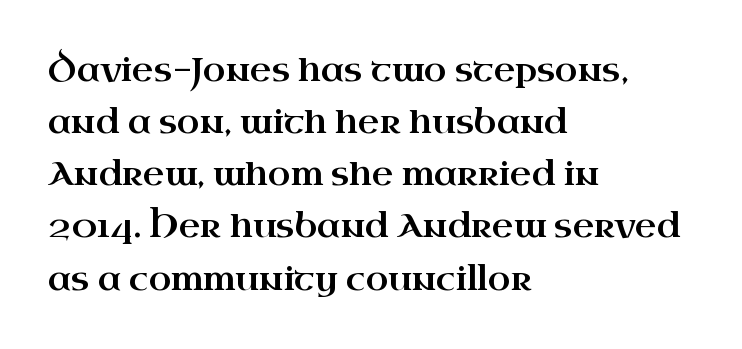
Q: Is the text italic (slanted)? A: No, it is upright.
Q: Is the typeface a serif or a sans-serif typeface? A: Serif.
Q: Is the text underlined? A: No.
Q: How is the paragraph aligned? A: Left-aligned.
Q: Is the spacing between letters normal or unusually wide? A: Normal.
Q: Is the spacing between lines tight, normal or loose? A: Normal.
Q: Width (condensed, normal, or wide)? A: Wide.
Q: Stroke contrast? A: High.
Q: x-height? A: Small.
Q: Monospaced? A: No.
